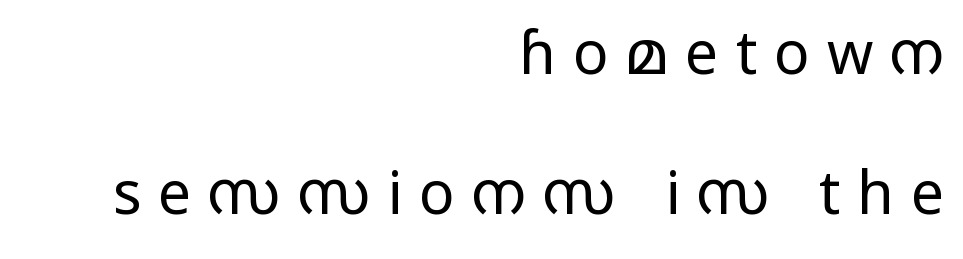
Posture: upright roman. Words float on clear page, feet unadorned. Does the leading feel generous? Absolutely, it's lavish. The font family rendered here belongs to the sans-serif group. No extra ink here — the face is not bold. Proportional: the letters do not fall into vertical columns.
